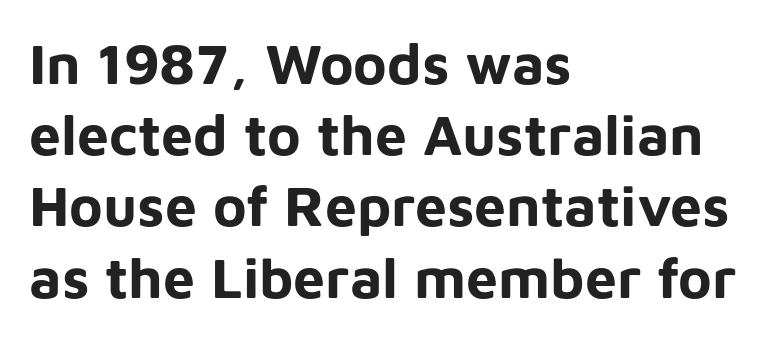
The setting favours the left margin, as ordinary paragraphs usually do. The type family on display is of the sans-serif kind. Whoever set this chose a conventional vertical rhythm. Honestly, the letter spacing is just normal — you wouldn't notice it. Any mark beneath the type? The region is blank. Nope, not italic — everything's standing straight.
